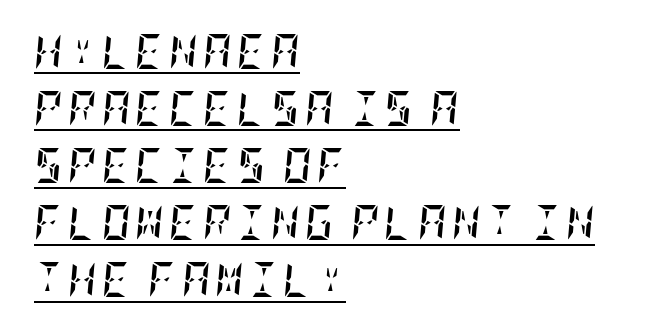
The image shows 35 px semibold, condensed type, italic (leaning right); set left-aligned, normal line spacing (1.63x), underlined; low stroke contrast and a large x-height.
